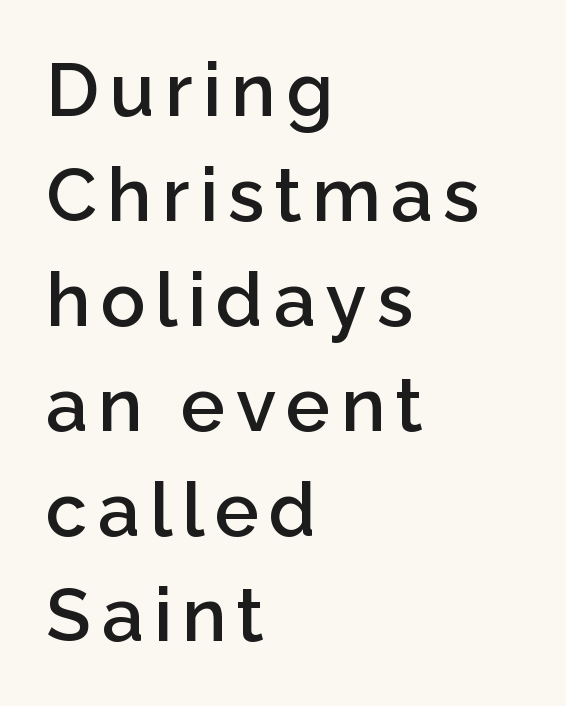
The image shows 74 px semibold sans-serif type, upright; set left-aligned, normal line spacing (1.42x), not underlined; low stroke contrast and a medium x-height.
